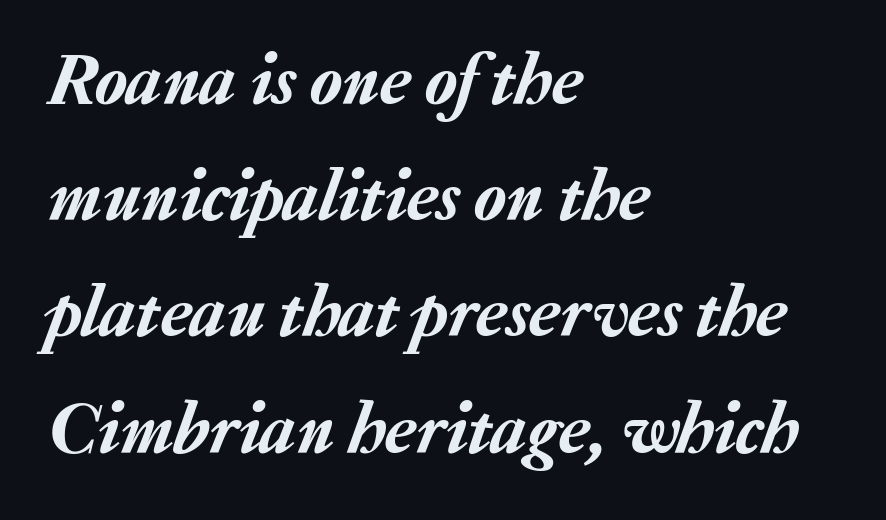
{"italic": "yes", "lean": "right", "slant_degrees": 20, "width": "normal", "stroke_contrast": "low", "x_height": "medium", "monospaced": "no", "underline": "no", "align": "left", "line_spacing": "normal", "line_spacing_ratio": 1.57, "letter_spacing": "normal", "letter_spacing_em": 0.0, "glyph_px": 74}
